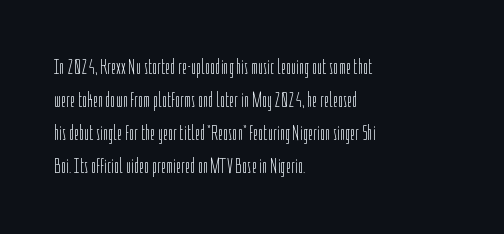
The image shows 22 px text type, upright; set left-aligned, normal line spacing (1.5x), normal letter spacing, not underlined.
